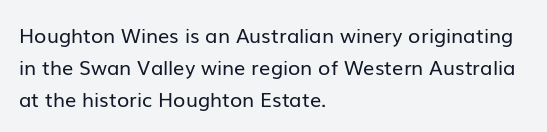
{"italic": "no", "bold": "no", "underline": "no", "align": "left", "line_spacing": "normal", "line_spacing_ratio": 1.59, "letter_spacing": "normal", "letter_spacing_em": 0.0, "glyph_px": 20}
